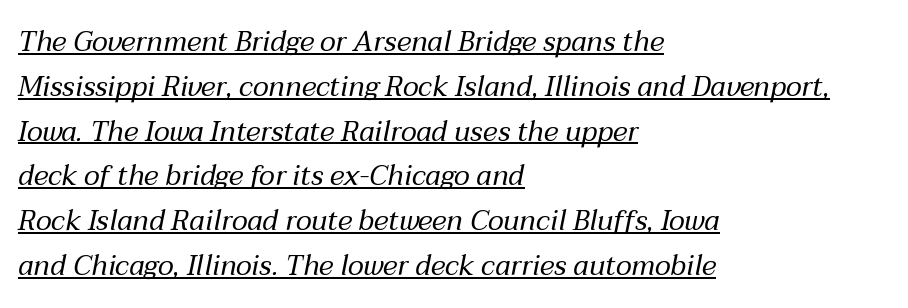
The image shows 28 px regular-weight type, italic (leaning right); set left-aligned, normal line spacing (1.6x), normal letter spacing, underlined; medium stroke contrast and a medium x-height.
